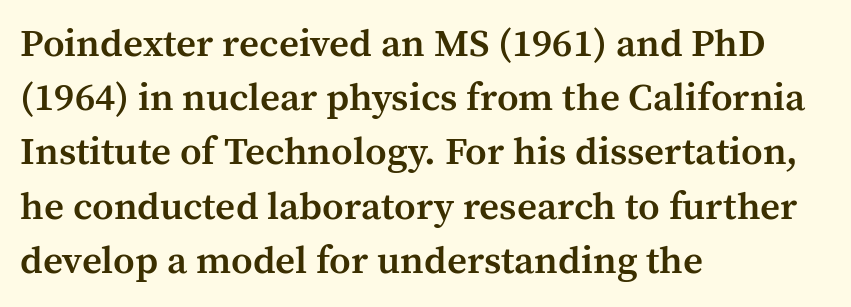
{"serif": "yes", "italic": "no", "bold": "semi", "weight": "semibold", "width": "normal", "stroke_contrast": "medium", "x_height": "medium", "monospaced": "no", "underline": "no", "align": "left", "line_spacing": "normal", "line_spacing_ratio": 1.39, "letter_spacing": "normal", "letter_spacing_em": 0.0, "glyph_px": 39}
